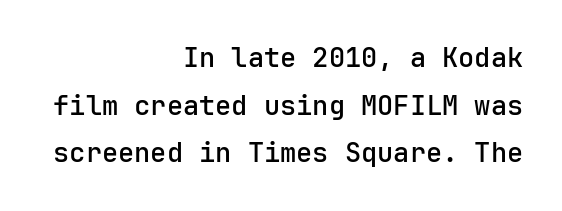
The image shows 27 px text type, upright; set right-aligned, line spacing 1.76x, normal letter spacing, not underlined.
